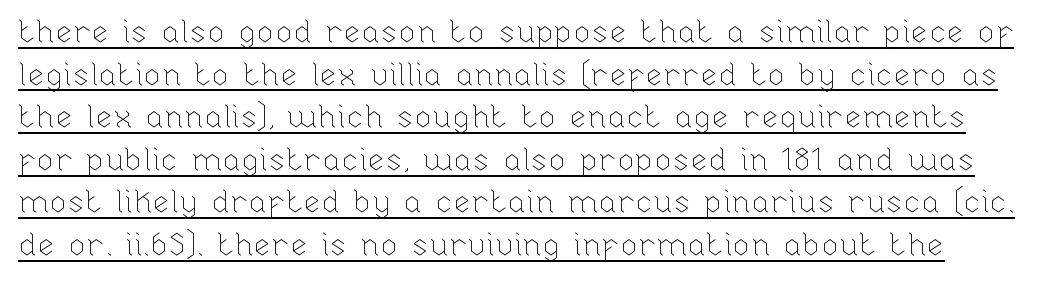
On a weight scale, this lands at 450 or below. A typesetter would call this leading conventional body-copy spacing. These lines keep a tight, regular rhythm from letter to letter. Notice how the stems are strictly vertical — no italics here. Do the characters align in a grid? No, the font is proportional.
